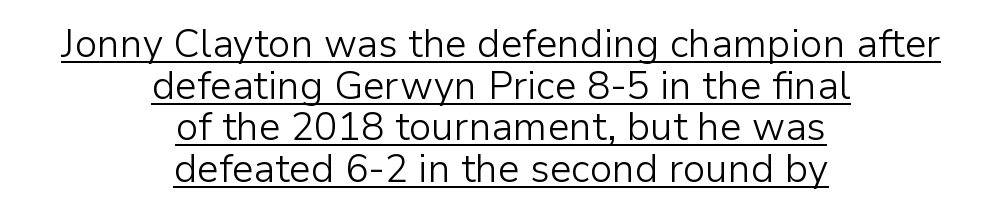
Inter-character spacing is left at the font's built-in metrics. I'd call this a sans setting — the letters go barefoot. Reading down the block, each line starts at a different indent, mirrored at its end. Here the designer chose a conventional face with non-uniform glyph widths. Caption: lettering with a line underneath.
